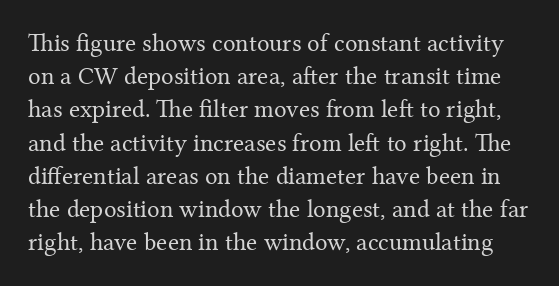
Q: Is the text bold? A: No.
Q: Is the text italic (slanted)? A: No, it is upright.
Q: Is the text underlined? A: No.
Q: Is the spacing between letters normal or unusually wide? A: Normal.
Q: Is the spacing between lines tight, normal or loose? A: Normal.
